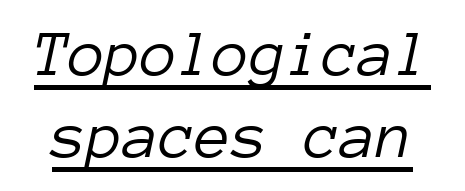
{"italic": "yes", "lean": "right", "slant_degrees": 12, "bold": "no", "weight": "light", "width": "normal", "stroke_contrast": "low", "x_height": "medium", "monospaced": "yes", "underline": "yes", "line_spacing_ratio": 1.24, "letter_spacing": "normal", "letter_spacing_em": 0.0, "glyph_px": 66}
